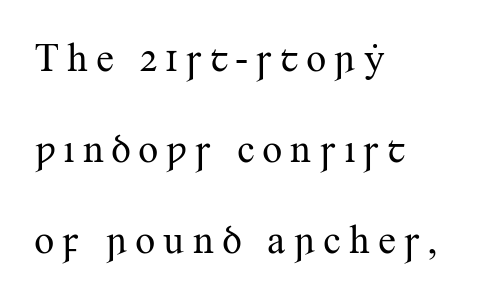
The image shows 40 px regular-weight serif type, upright; set left-aligned, loose line spacing (2.27x), not underlined; medium stroke contrast and a small x-height.
